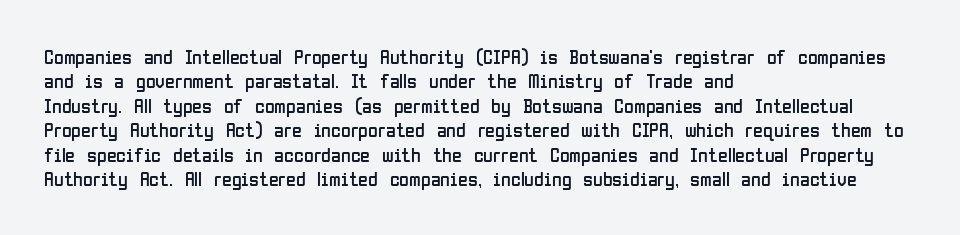
{"italic": "no", "bold": "no", "underline": "no", "align": "left", "line_spacing_ratio": 1.22, "letter_spacing": "normal", "letter_spacing_em": 0.0, "glyph_px": 20}
